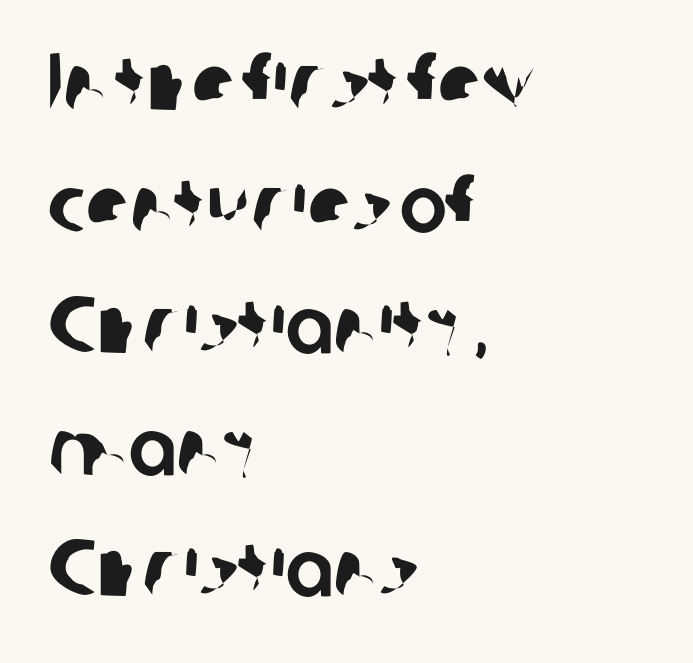
{"serif": "no", "width": "normal", "stroke_contrast": "low", "x_height": "medium", "monospaced": "no", "underline": "no", "align": "left", "line_spacing": "normal", "line_spacing_ratio": 1.52, "letter_spacing": "normal", "letter_spacing_em": 0.0, "glyph_px": 80}
